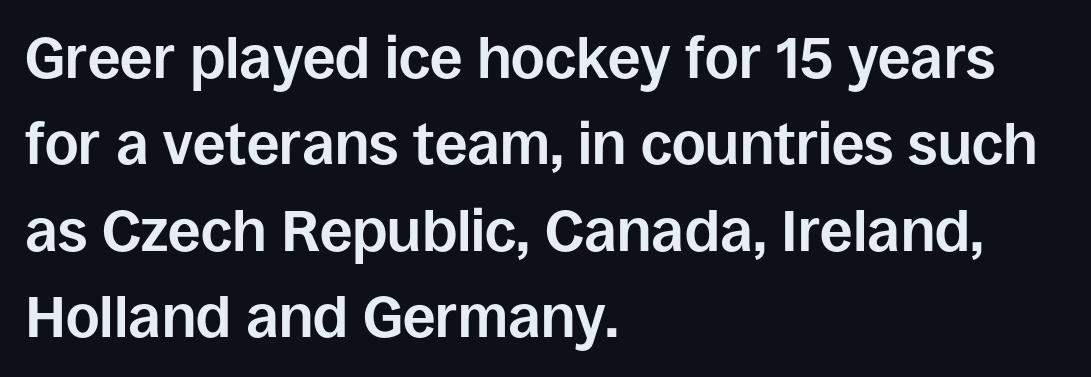
Reading down the block, your eye returns to a fixed left position each line. This sample uses an upright cut, with every glyph sitting square on the baseline. The passage shown is typeset with a sans-serif family. The rows are spaced the way most documents space them.
